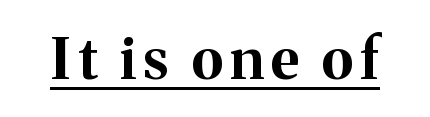
{"serif": "yes", "italic": "no", "bold": "yes", "weight": "bold", "width": "normal", "stroke_contrast": "medium", "x_height": "medium", "monospaced": "no", "underline": "yes", "glyph_px": 57}
